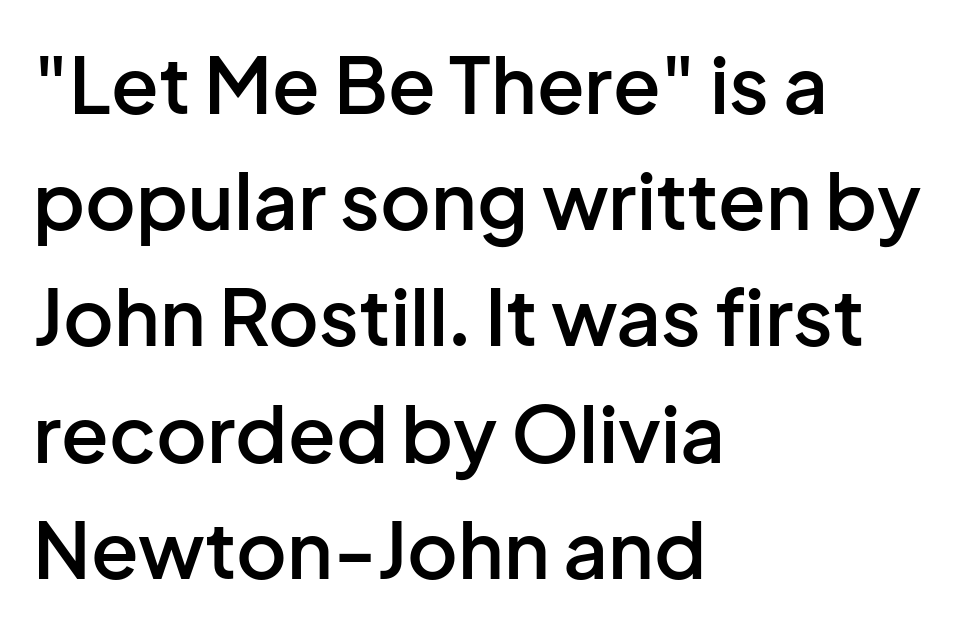
The image shows 78 px semibold sans-serif type, upright; set left-aligned, normal line spacing (1.49x), normal letter spacing, not underlined; low stroke contrast and a medium x-height.
